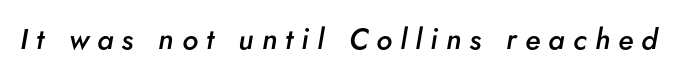
The image shows 29 px semibold type, italic (leaning right); set unusually wide letter spacing (+0.28 em), not underlined; low stroke contrast and a small x-height.
